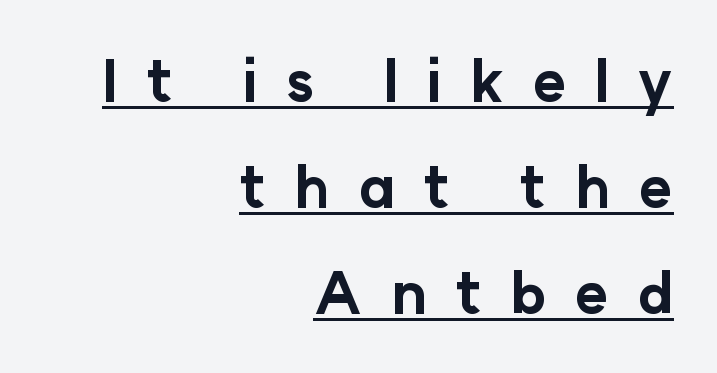
The image shows 57 px bold sans-serif type, upright; set right-aligned, line spacing 1.86x, unusually wide letter spacing (+0.49 em), underlined; low stroke contrast and a medium x-height.
